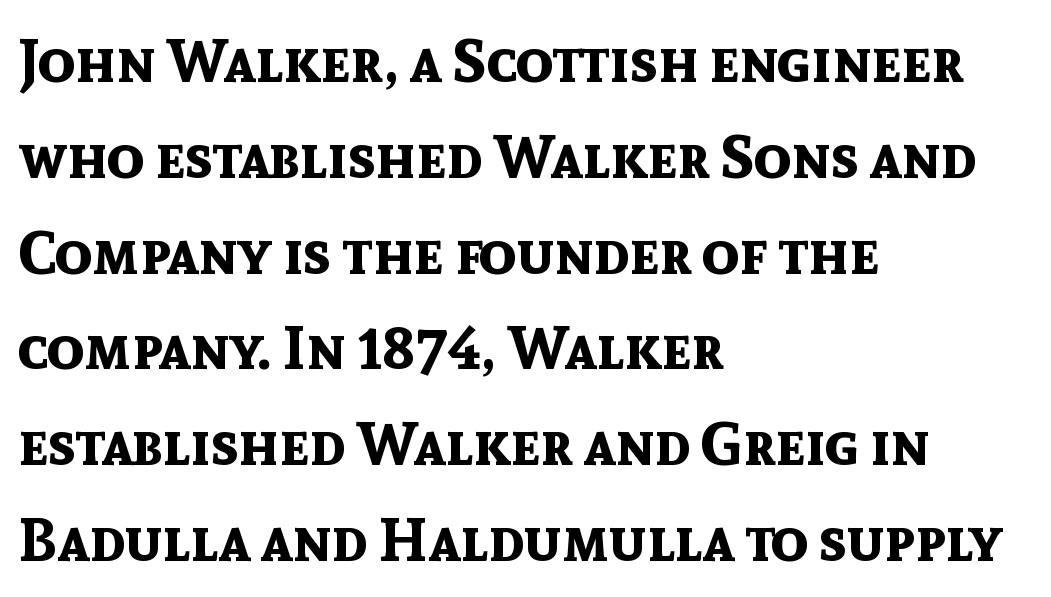
Q: Is the text bold? A: Yes.
Q: Is the text italic (slanted)? A: No, it is upright.
Q: Is the typeface a serif or a sans-serif typeface? A: Sans-serif.
Q: Is the text underlined? A: No.
Q: How is the paragraph aligned? A: Left-aligned.
Q: Is the spacing between letters normal or unusually wide? A: Normal.
Q: Is the spacing between lines tight, normal or loose? A: Normal.
Q: Width (condensed, normal, or wide)? A: Normal.
Q: x-height? A: Medium.
Q: Monospaced? A: No.
